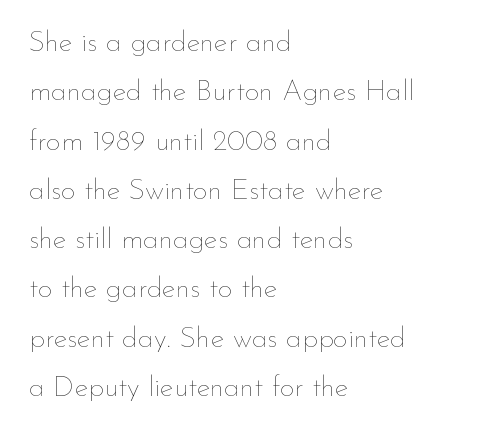
Each row of text sits above clean, open space. This sample uses plain, unmodified letter spacing. Is this a heavy cut? Hardly; it is regular or lighter. Leading: standard. Short and long lines alike share a common starting point at left. Posture: upright roman.
